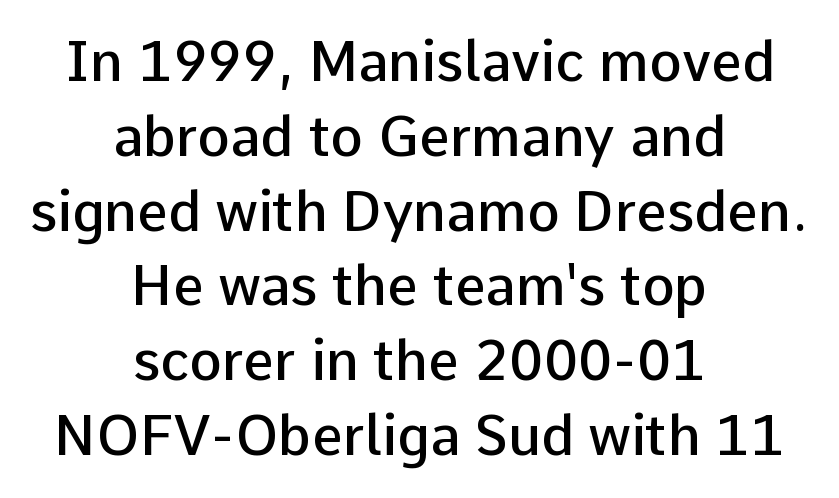
The image shows 55 px semibold sans-serif type, upright; set centered, normal line spacing (1.36x), normal letter spacing, not underlined; low stroke contrast and a medium x-height.
